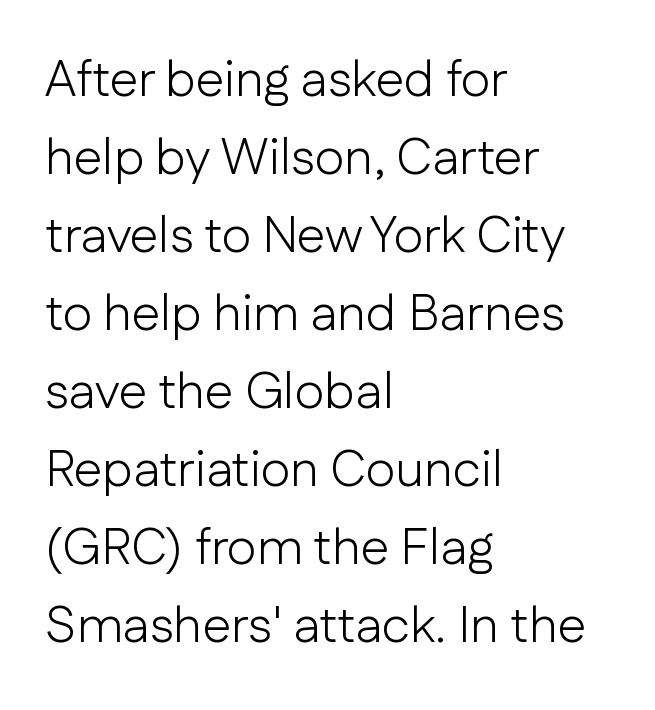
The image shows 51 px light sans-serif type, upright; set left-aligned, normal line spacing (1.53x), normal letter spacing, not underlined; low stroke contrast and a medium x-height.
